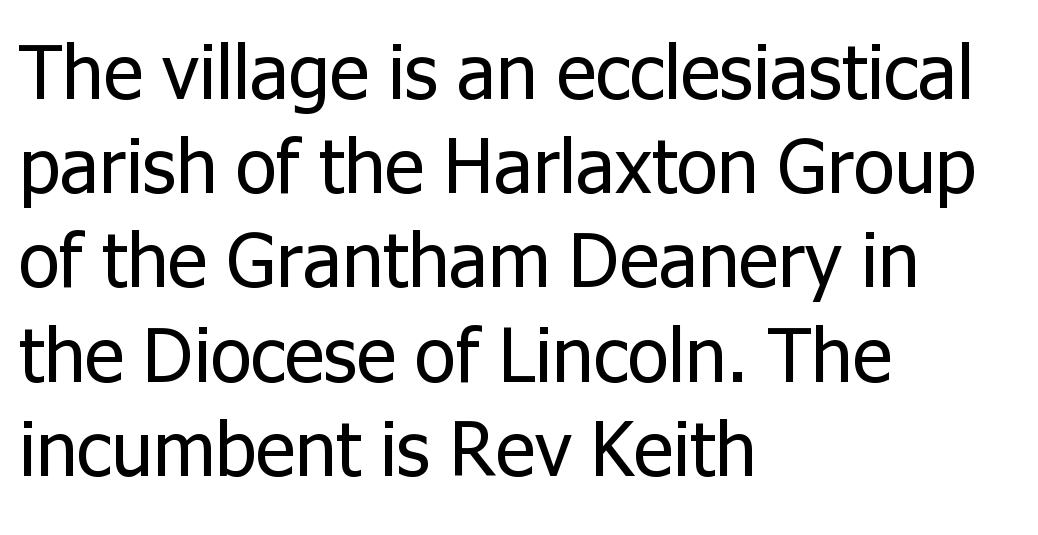
This sample has the flowing, uneven cadence of proportional lettering. You can tell it's not italic because the verticals are truly vertical. Each stroke keeps to a modest, everyday thickness or less. Students, note that the glyphs here touch the page at normal intervals. The rag falls on the right side of this text block. The glyphs in this specimen are sans serif.
